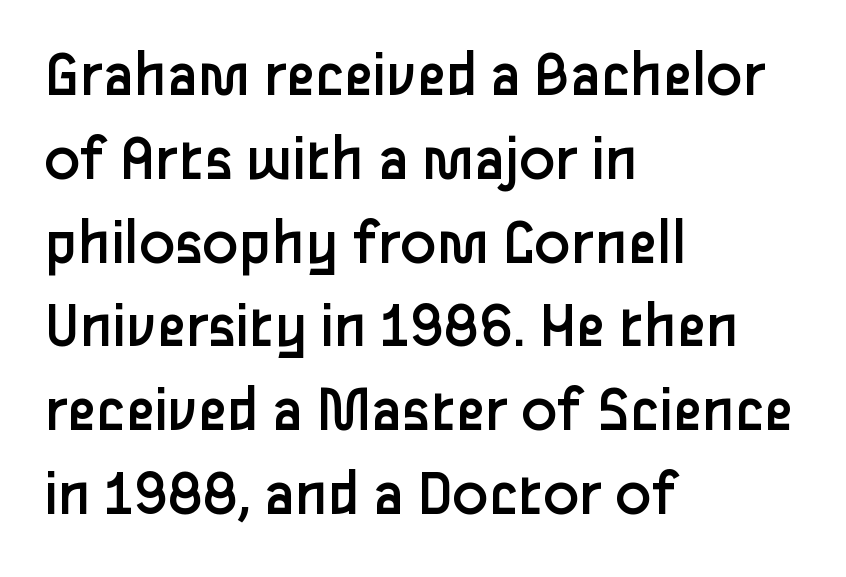
The image shows 66 px regular-weight sans-serif type, upright; set left-aligned, normal line spacing (1.27x), normal letter spacing, not underlined; low stroke contrast and a medium x-height.
